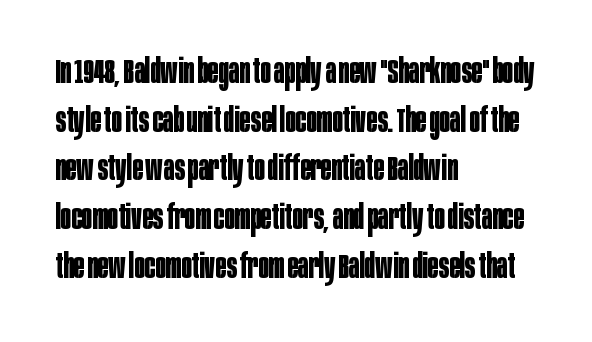
Q: Is the text bold? A: Yes.
Q: Is the text italic (slanted)? A: No, it is upright.
Q: Is the typeface a serif or a sans-serif typeface? A: Sans-serif.
Q: Is the text underlined? A: No.
Q: How is the paragraph aligned? A: Left-aligned.
Q: Is the spacing between letters normal or unusually wide? A: Normal.
Q: Is the spacing between lines tight, normal or loose? A: Normal.
Q: Width (condensed, normal, or wide)? A: Condensed.
Q: Stroke contrast? A: Low.
Q: x-height? A: Large.
Q: Monospaced? A: No.
